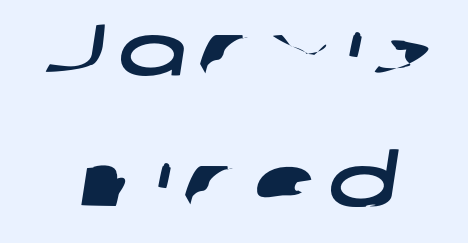
The image shows 72 px wide sans-serif type; set centered, line spacing 1.82x, not underlined; low stroke contrast and a medium x-height.
